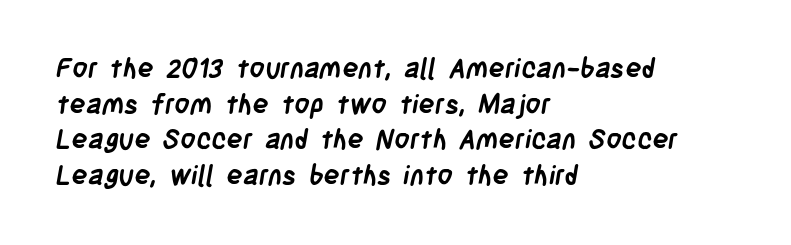
{"bold": "yes", "underline": "no", "align": "left", "line_spacing": "normal", "line_spacing_ratio": 1.32, "letter_spacing": "normal", "letter_spacing_em": 0.0, "glyph_px": 27}
